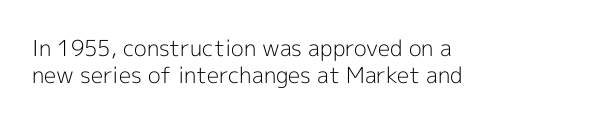
Rendered with straight, roman letterforms. Weight: not bold — regular or lighter. Words appear dense and cohesive because spacing is normal. Horizontal alignment here is leftward, the default for most running prose. A clean baseline with only descenders dipping below it.
